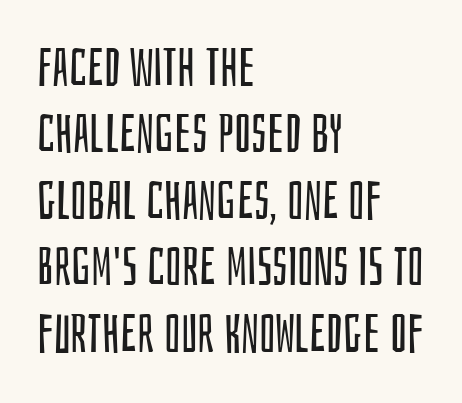
The image shows 54 px regular-weight, condensed sans-serif type, upright; set left-aligned, line spacing 1.23x, normal letter spacing, not underlined; low stroke contrast and a large x-height.
